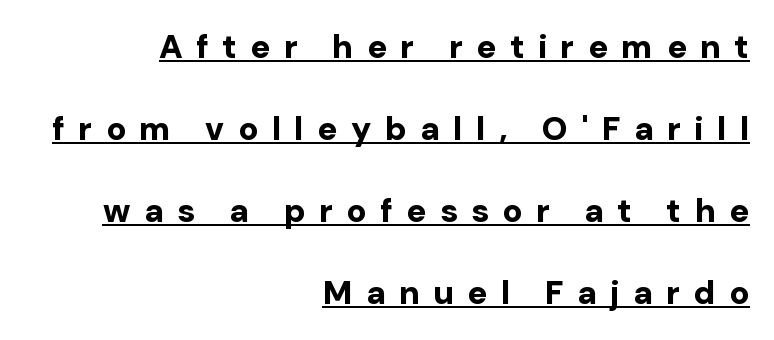
Proportional: the letters do not fall into vertical columns. Does the type have serifs? No, each stem ends abruptly. Line endings align vertically; line beginnings do not. The gaps between neighbouring characters are conspicuously large. Descenders here cross a horizontal rule under the line.
